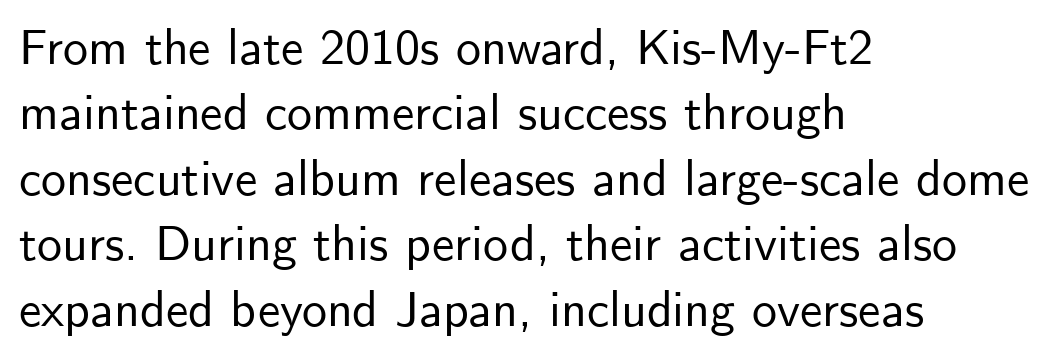
The image shows 50 px sans-serif type, upright; set left-aligned, normal line spacing (1.31x), normal letter spacing, not underlined; low stroke contrast and a small x-height.
